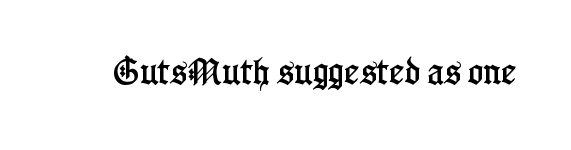
The image shows 29 px condensed serif type, upright; set normal letter spacing, not underlined; low stroke contrast and a medium x-height.
